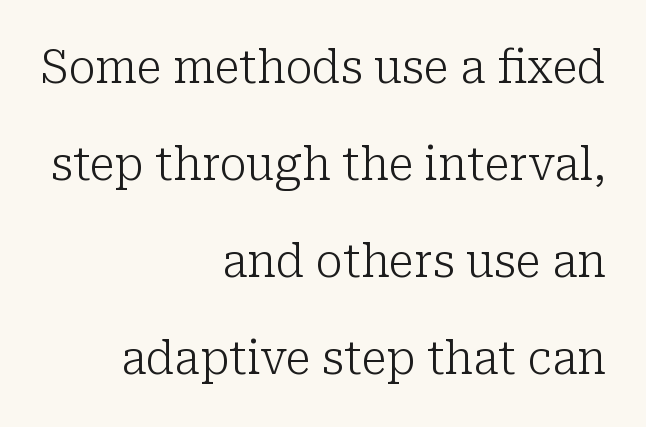
The image shows 46 px light serif type, upright; set right-aligned, loose line spacing (2.11x), normal letter spacing, not underlined; low stroke contrast and a medium x-height.
